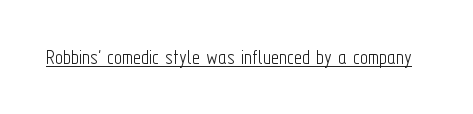
Does a line run under the words? Yes, clearly. Each word holds together tightly as a unit, with standard inter-letter gaps. When letters stand straight like this, we call the style roman or upright. Compared with a typical body face, this is equally light or lighter still.
